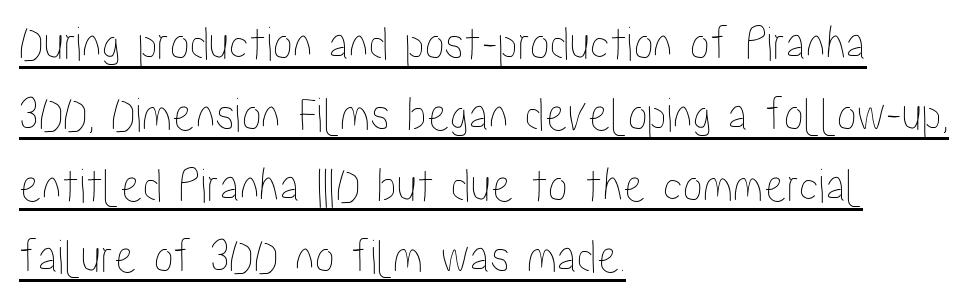
{"italic": "no", "width": "condensed", "stroke_contrast": "low", "x_height": "medium", "monospaced": "no", "underline": "yes", "align": "left", "line_spacing": "normal", "line_spacing_ratio": 1.42, "letter_spacing": "normal", "letter_spacing_em": 0.0, "glyph_px": 50}
